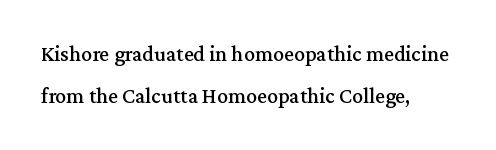
Q: Is the text italic (slanted)? A: No, it is upright.
Q: Is the text underlined? A: No.
Q: How is the paragraph aligned? A: Left-aligned.
Q: Is the spacing between letters normal or unusually wide? A: Normal.
Q: Is the spacing between lines tight, normal or loose? A: Loose.
